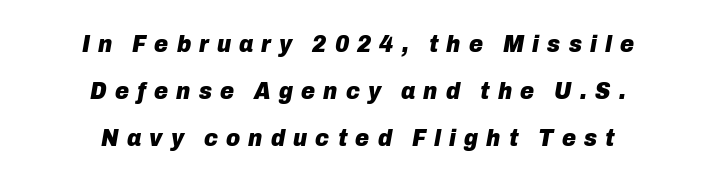
The image shows 24 px bold type, italic (leaning right); set centered, loose line spacing (1.95x), unusually wide letter spacing (+0.34 em), not underlined.
